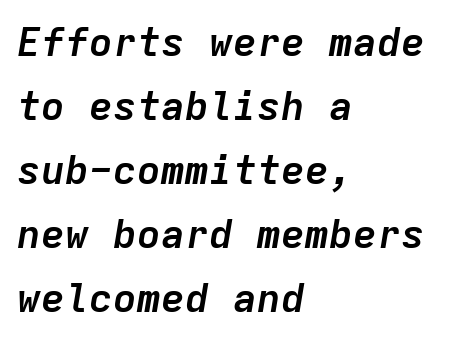
Summary of vertical rhythm: regular, with standard interline spacing. Monospaced: the letters line up in strict vertical columns. Stroke thickness is high; the sample reads as a true bold. The letters sit at their default tracking, neither squeezed nor spread. Notice how the stems are inclined rather than vertical — that's the hallmark of italics.
